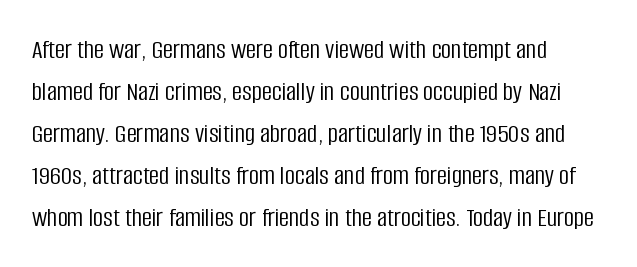
The image shows 28 px light, condensed sans-serif type, upright; set left-aligned, normal line spacing (1.5x), normal letter spacing, not underlined; low stroke contrast and a large x-height.
